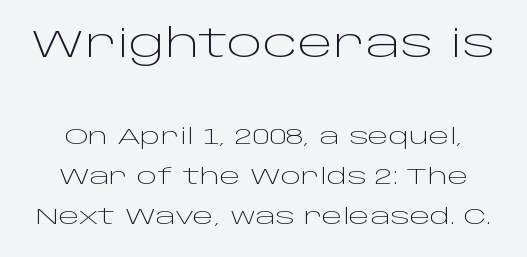
{"serif": "no", "italic": "no", "bold": "no", "weight": "light", "width": "wide", "stroke_contrast": "low", "x_height": "large", "monospaced": "no", "underline": "no", "line_spacing_ratio": 1.83, "letter_spacing": "normal", "letter_spacing_em": 0.0, "larger_block": "first", "size_ratio": 1.73, "glyph_px": 38}
